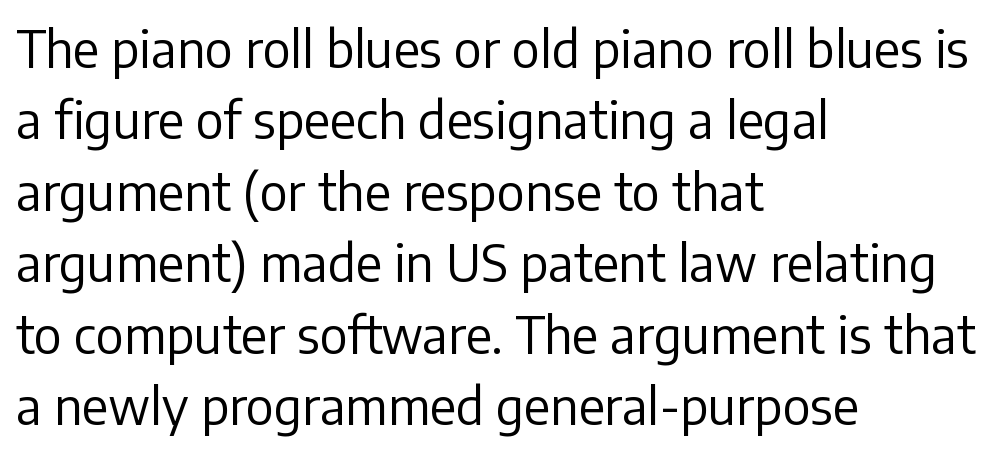
{"serif": "no", "italic": "no", "bold": "no", "weight": "regular", "width": "normal", "stroke_contrast": "low", "x_height": "medium", "monospaced": "no", "underline": "no", "align": "left", "line_spacing": "normal", "line_spacing_ratio": 1.43, "letter_spacing": "normal", "letter_spacing_em": 0.0, "glyph_px": 50}
